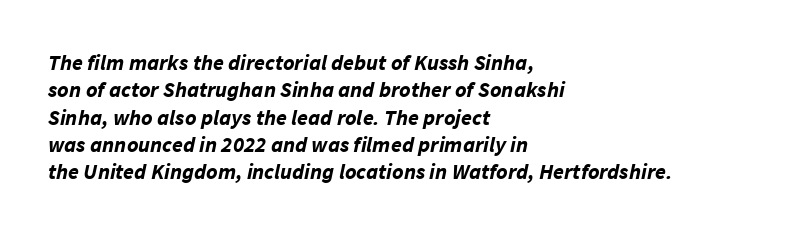
Q: Is the text bold? A: Yes.
Q: Is the text italic (slanted)? A: Yes, it leans right by about 11 degrees.
Q: Is the text underlined? A: No.
Q: How is the paragraph aligned? A: Left-aligned.
Q: Is the spacing between letters normal or unusually wide? A: Normal.
